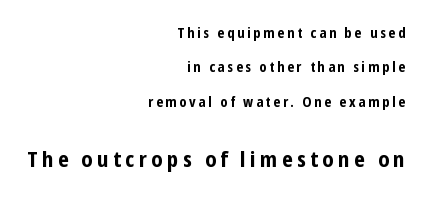
{"italic": "no", "bold": "yes", "underline": "no", "align": "right", "line_spacing": "loose", "line_spacing_ratio": 2.45, "letter_spacing": "wide", "letter_spacing_em": 0.2, "larger_block": "second", "size_ratio": 1.57, "glyph_px": 22}
